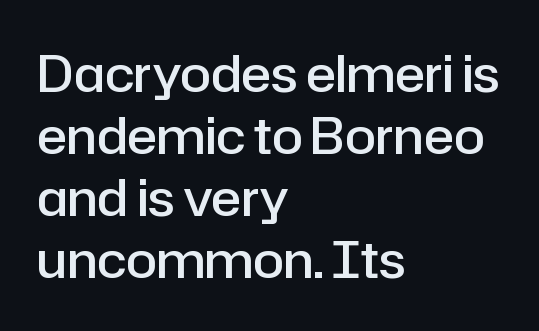
The image shows 50 px semibold sans-serif type, upright; set left-aligned, line spacing 1.24x, normal letter spacing, not underlined; low stroke contrast and a medium x-height.
